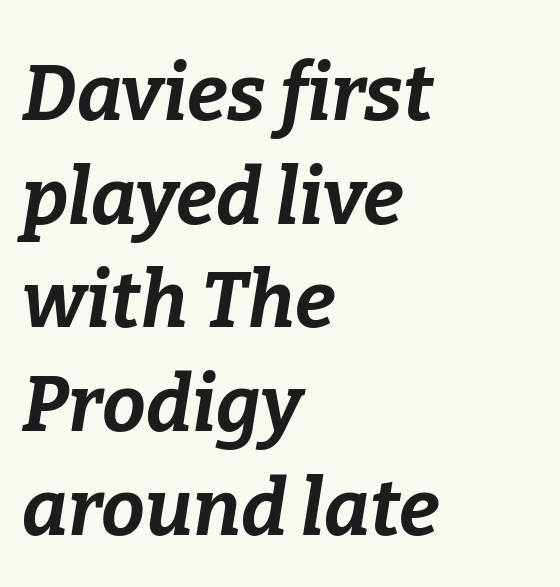
{"italic": "yes", "lean": "right", "slant_degrees": 9, "bold": "yes", "weight": "bold", "width": "normal", "stroke_contrast": "low", "x_height": "medium", "monospaced": "no", "underline": "no", "align": "left", "line_spacing": "normal", "line_spacing_ratio": 1.33, "letter_spacing": "normal", "letter_spacing_em": 0.0, "glyph_px": 78}
